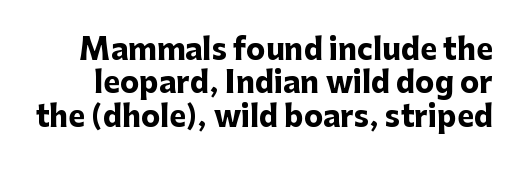
The image shows 29 px heavy sans-serif type, upright; set tight line spacing (1.15x), normal letter spacing, not underlined; low stroke contrast and a medium x-height.
